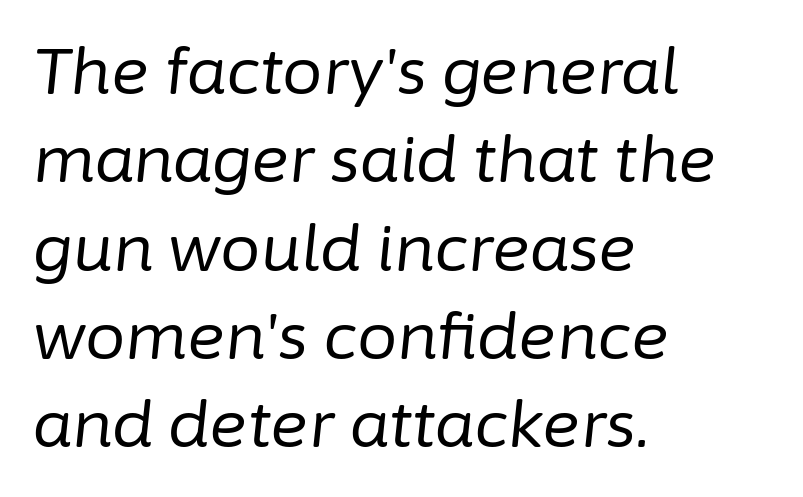
{"italic": "yes", "lean": "right", "slant_degrees": 6, "bold": "no", "weight": "regular", "width": "normal", "stroke_contrast": "low", "x_height": "medium", "monospaced": "no", "underline": "no", "align": "left", "line_spacing": "normal", "line_spacing_ratio": 1.38, "letter_spacing": "normal", "letter_spacing_em": 0.0, "glyph_px": 64}
